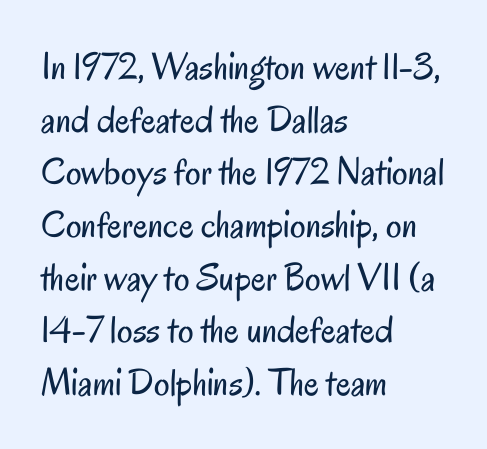
{"serif": "no", "italic": "no", "bold": "no", "weight": "regular", "width": "condensed", "stroke_contrast": "low", "x_height": "small", "monospaced": "no", "underline": "no", "align": "left", "line_spacing": "normal", "line_spacing_ratio": 1.35, "letter_spacing": "normal", "letter_spacing_em": 0.0, "glyph_px": 39}
